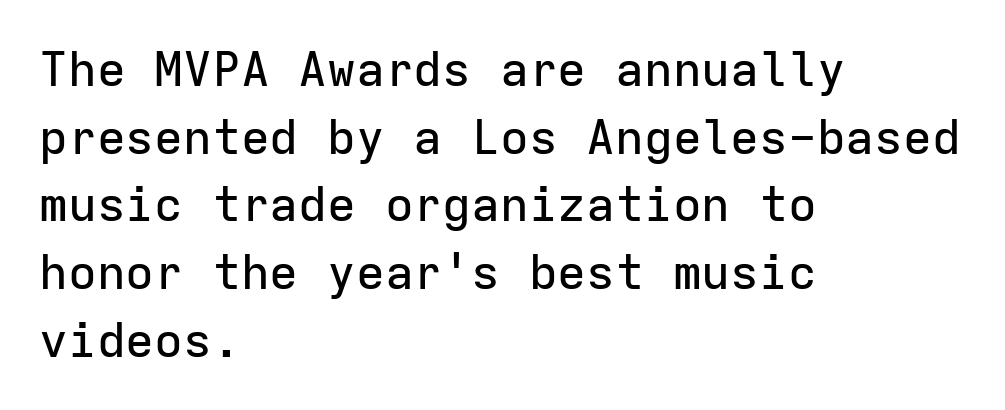
{"serif": "no", "italic": "no", "width": "normal", "stroke_contrast": "low", "x_height": "medium", "monospaced": "yes", "underline": "no", "align": "left", "line_spacing": "normal", "line_spacing_ratio": 1.41, "letter_spacing": "normal", "letter_spacing_em": 0.0, "glyph_px": 48}
